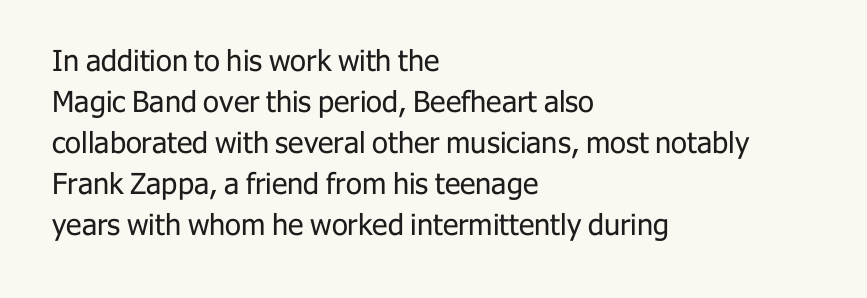
Q: Is the text bold? A: No.
Q: Is the text italic (slanted)? A: No, it is upright.
Q: Is the typeface a serif or a sans-serif typeface? A: Sans-serif.
Q: Is the text underlined? A: No.
Q: How is the paragraph aligned? A: Left-aligned.
Q: Is the spacing between letters normal or unusually wide? A: Normal.
Q: Is the spacing between lines tight, normal or loose? A: Normal.
Q: Width (condensed, normal, or wide)? A: Normal.
Q: Stroke contrast? A: Low.
Q: x-height? A: Medium.
Q: Monospaced? A: No.
